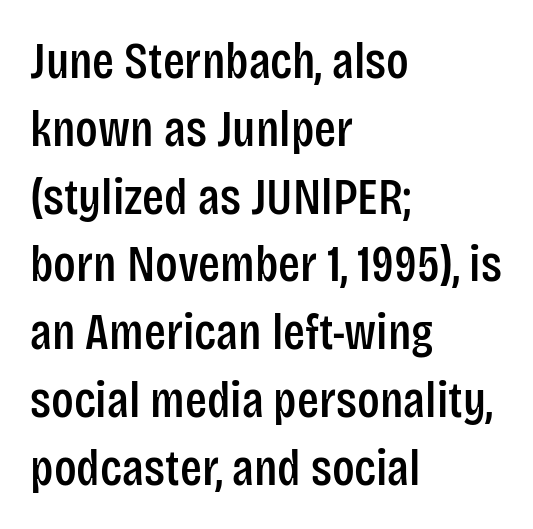
The image shows 51 px condensed sans-serif type, upright; set left-aligned, normal line spacing (1.33x), normal letter spacing, not underlined; low stroke contrast and a large x-height.
